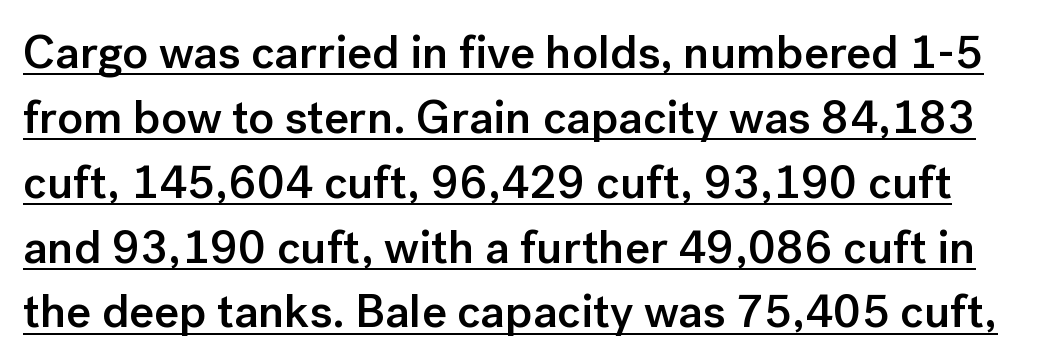
{"serif": "no", "italic": "no", "bold": "semi", "weight": "semibold", "width": "normal", "stroke_contrast": "low", "x_height": "medium", "monospaced": "no", "underline": "yes", "line_spacing": "normal", "line_spacing_ratio": 1.38, "letter_spacing": "normal", "letter_spacing_em": 0.0, "glyph_px": 47}
